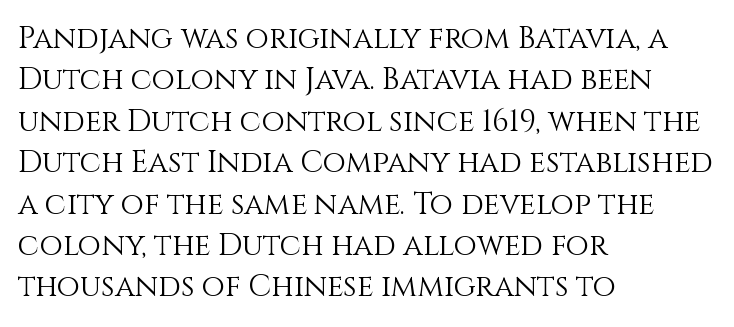
{"italic": "no", "bold": "no", "weight": "light", "width": "normal", "stroke_contrast": "medium", "x_height": "large", "monospaced": "no", "underline": "no", "align": "left", "line_spacing": "normal", "line_spacing_ratio": 1.38, "letter_spacing": "normal", "letter_spacing_em": 0.0, "glyph_px": 30}
